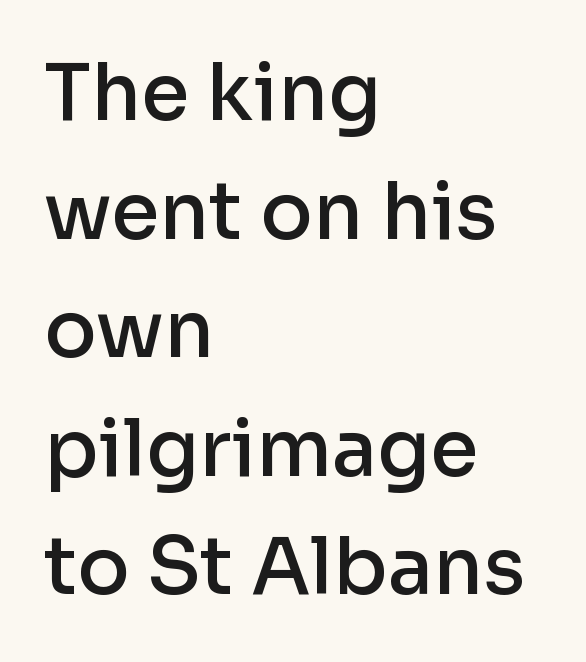
The image shows 78 px semibold sans-serif type, upright; set left-aligned, normal line spacing (1.52x), normal letter spacing, not underlined; low stroke contrast and a medium x-height.
